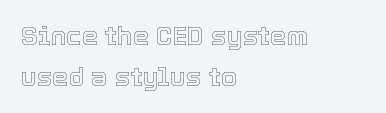
This rendering features lettering with no underline. How are the letters spaced? Ordinarily, with no added tracking. The setting favours the left margin, as ordinary paragraphs usually do. Does the lettering tilt? It doesn't — this is upright. Summary of vertical rhythm: regular, with standard interline spacing.
